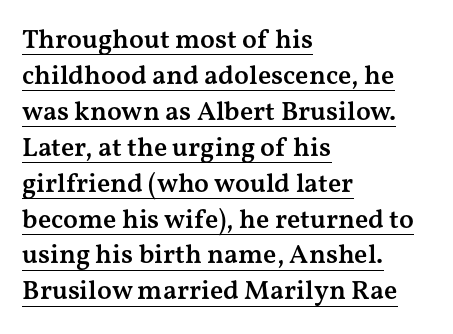
A somewhat darkened texture: the type is semibold rather than bold. In terms of posture, this sample is upright. Students, observe the line beneath the letters — that is underlining. Short and long lines alike share a common starting point at left.
